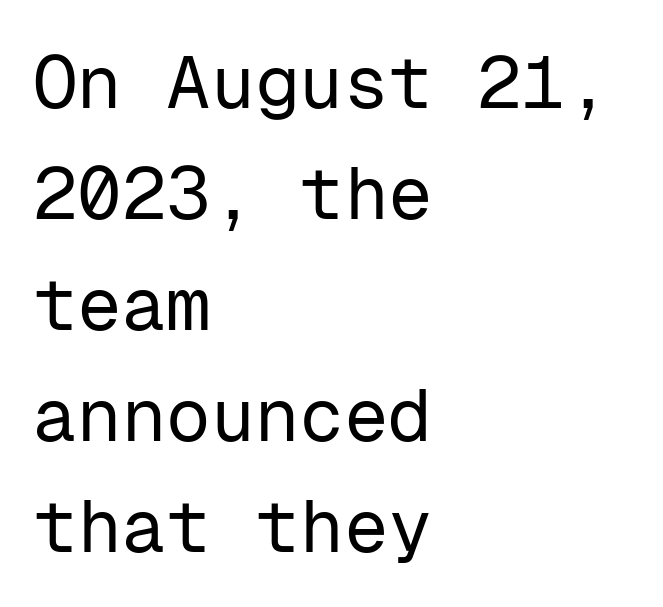
The image shows 74 px regular-weight sans-serif type, upright, monospaced; set left-aligned, normal line spacing (1.5x), normal letter spacing, not underlined; low stroke contrast and a medium x-height.
